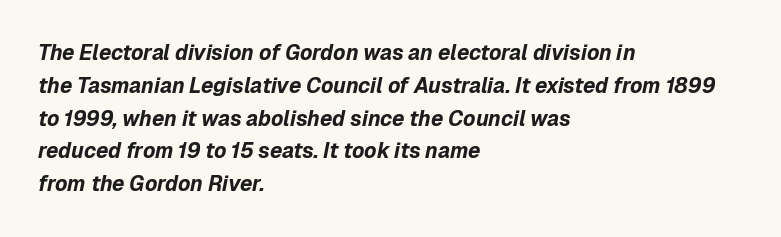
Q: Is the text bold? A: Yes.
Q: Is the text italic (slanted)? A: Yes, it leans right by about 12 degrees.
Q: Is the text underlined? A: No.
Q: How is the paragraph aligned? A: Left-aligned.
Q: Is the spacing between letters normal or unusually wide? A: Normal.
Q: Is the spacing between lines tight, normal or loose? A: Normal.
